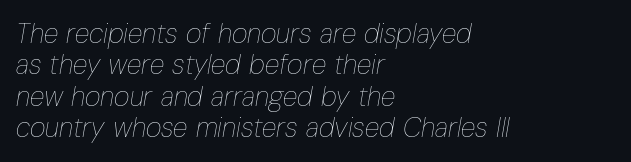
Letter spacing: default. The lines in this sample share a left origin and differ only in where they stop. Just letters on the line, the space beneath them empty. Does the lettering tilt? It does — this is italic. The strokes carry an ordinary text weight at most.
